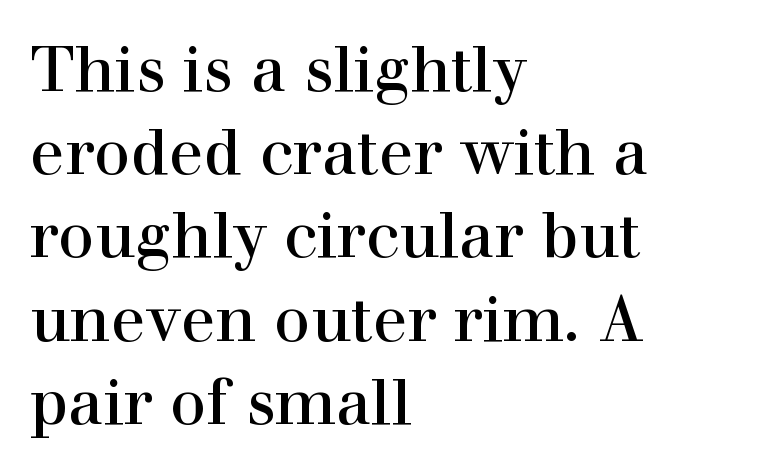
The space directly below the letters is spotless. In terms of letterform style, serifs are clearly present. This sample has the flowing, uneven cadence of proportional lettering. This sample uses plain, unmodified letter spacing. Is the block centered? No — it sits flush against the left margin. Each new line begins a customary step beneath the previous one.
